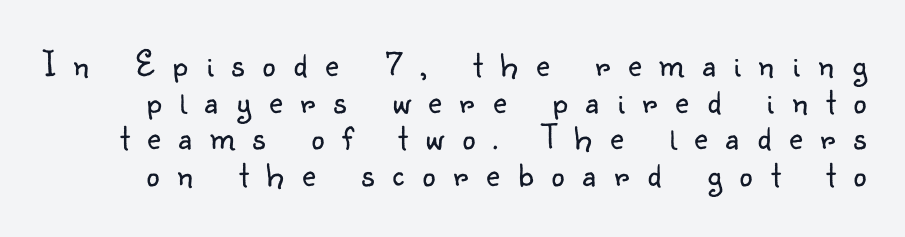
Q: Is the text bold? A: No.
Q: Is the text italic (slanted)? A: No, it is upright.
Q: Is the typeface a serif or a sans-serif typeface? A: Sans-serif.
Q: Is the text underlined? A: No.
Q: Is the spacing between letters normal or unusually wide? A: Unusually wide.
Q: Is the spacing between lines tight, normal or loose? A: Tight.
Q: Width (condensed, normal, or wide)? A: Normal.
Q: Stroke contrast? A: Low.
Q: x-height? A: Small.
Q: Monospaced? A: No.
